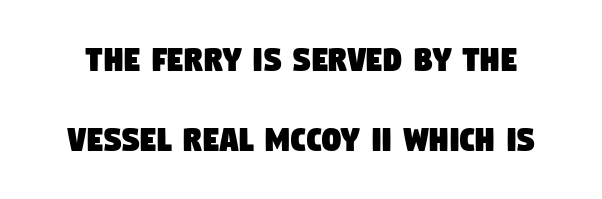
{"serif": "no", "width": "condensed", "stroke_contrast": "low", "x_height": "large", "monospaced": "no", "underline": "no", "line_spacing": "loose", "line_spacing_ratio": 2.1, "letter_spacing": "normal", "letter_spacing_em": 0.0, "glyph_px": 38}
